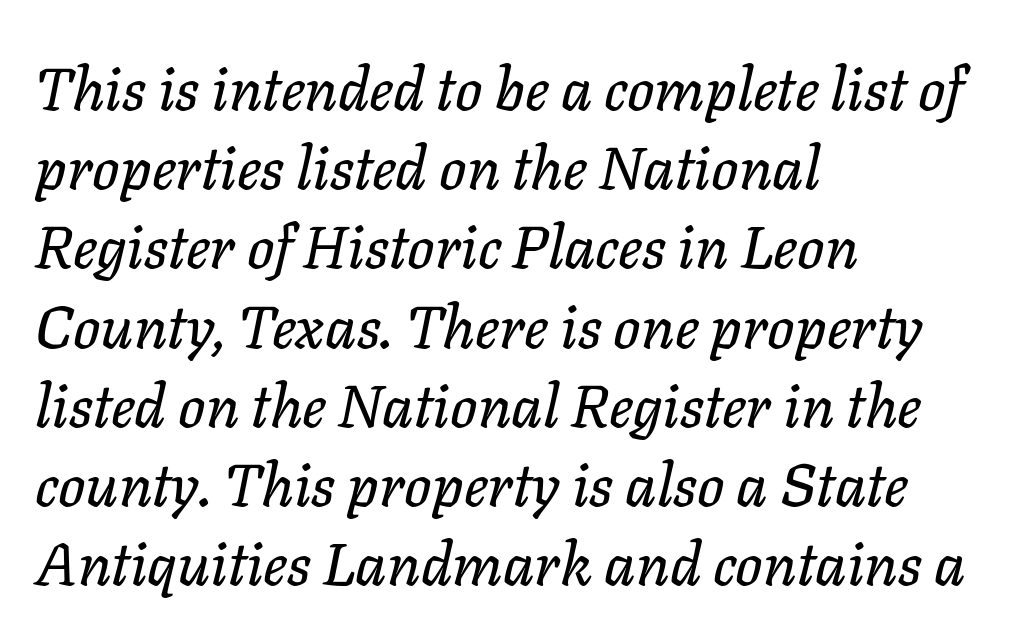
The image shows 60 px text type, italic (leaning right); set left-aligned, normal line spacing (1.32x), normal letter spacing, not underlined; low stroke contrast and a medium x-height.
